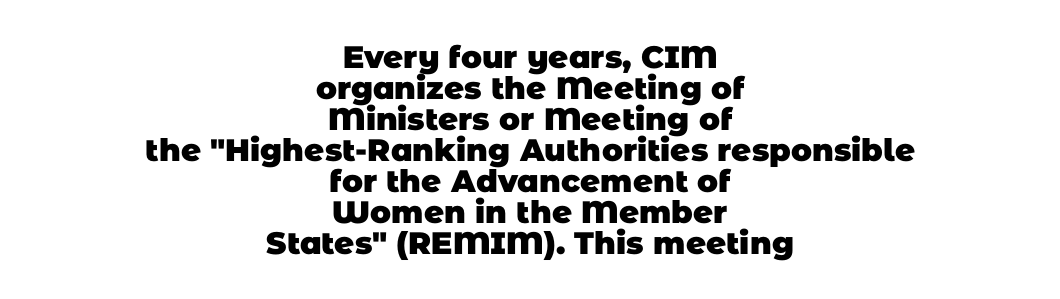
{"serif": "no", "bold": "yes", "weight": "heavy", "width": "normal", "stroke_contrast": "low", "x_height": "large", "monospaced": "no", "underline": "no", "align": "center", "line_spacing": "tight", "line_spacing_ratio": 1.0, "letter_spacing": "normal", "letter_spacing_em": 0.0, "glyph_px": 31}
